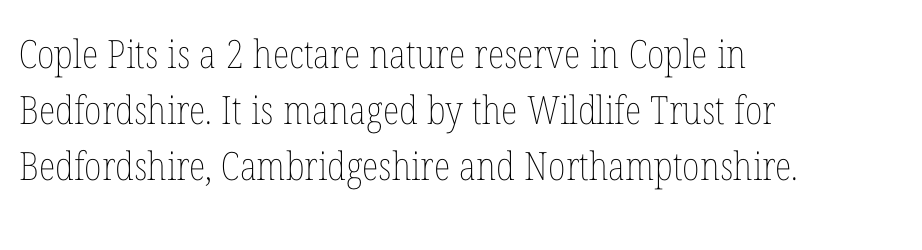
{"italic": "no", "bold": "no", "weight": "thin", "width": "condensed", "stroke_contrast": "low", "x_height": "medium", "monospaced": "no", "underline": "no", "align": "left", "line_spacing": "normal", "line_spacing_ratio": 1.44, "letter_spacing": "normal", "letter_spacing_em": 0.0, "glyph_px": 39}
